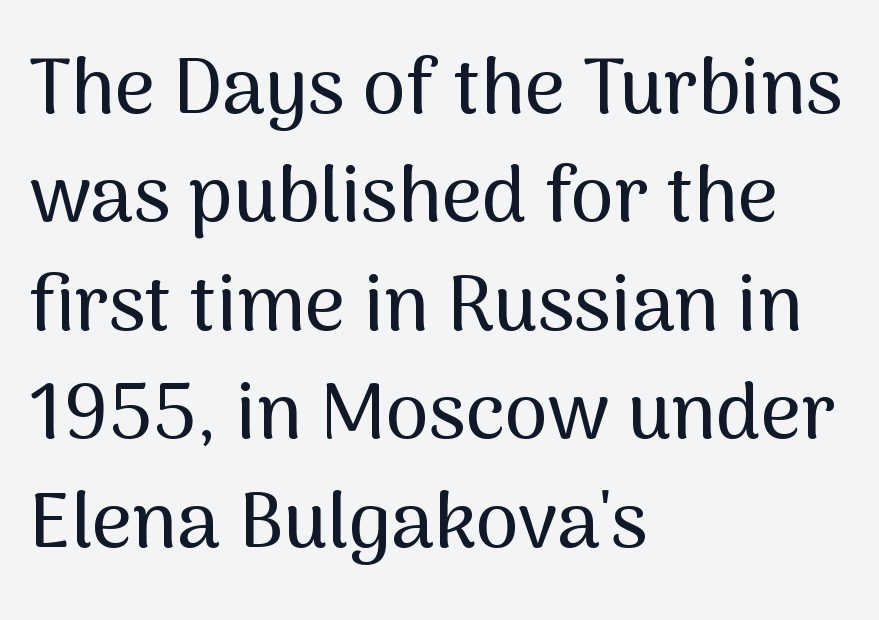
The image shows 78 px sans-serif type, upright; set left-aligned, normal line spacing (1.39x), normal letter spacing, not underlined; medium stroke contrast and a medium x-height.
